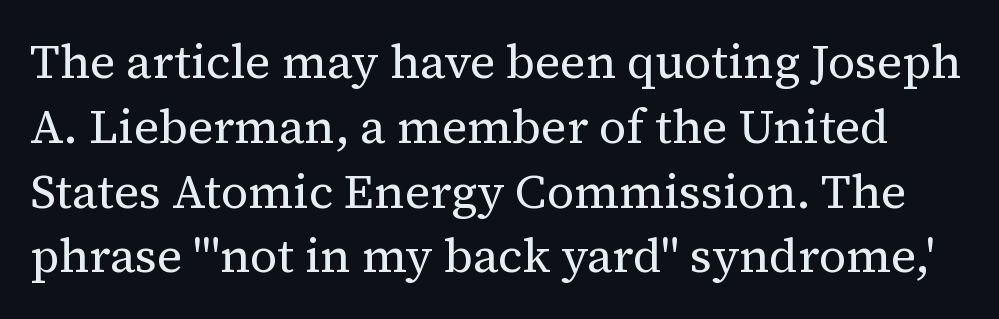
This rendering employs a face with finishing strokes, i.e., a serif. Think of a printed novel: that variable character pitch is what you see here. This is not heavy type; no bold has been used. Words appear dense and cohesive because spacing is normal. Interline gaps are of average width in this sample. Clear beneath every line of the passage.
